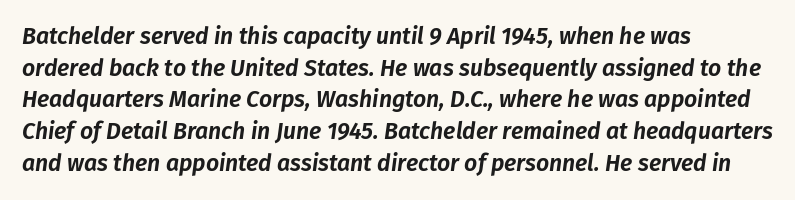
The passage shown is not underscored anywhere. Visually the block forms a straight wall on the left and a jagged coastline on the right. What's the leading like? Ordinary, nothing unusual. If you drew a line through each stem, it would be angled.
